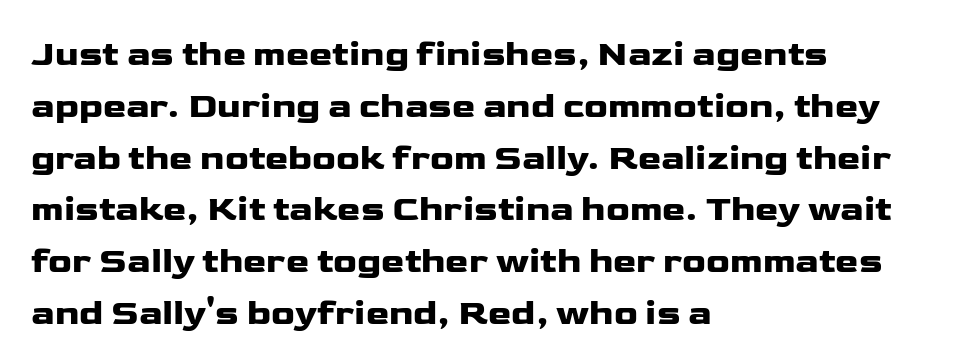
The image shows 35 px wide sans-serif type, upright; set left-aligned, normal line spacing (1.48x), normal letter spacing, not underlined; low stroke contrast and a medium x-height.
